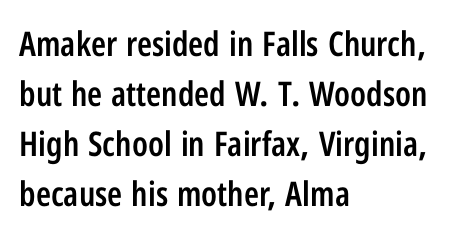
{"serif": "no", "italic": "no", "bold": "semi", "weight": "semibold", "width": "condensed", "stroke_contrast": "low", "x_height": "medium", "monospaced": "no", "underline": "no", "align": "left", "line_spacing": "normal", "line_spacing_ratio": 1.47, "letter_spacing": "normal", "letter_spacing_em": 0.0, "glyph_px": 34}
